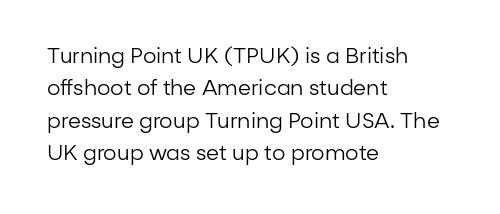
Q: Is the text bold? A: No.
Q: Is the text italic (slanted)? A: No, it is upright.
Q: Is the text underlined? A: No.
Q: How is the paragraph aligned? A: Left-aligned.
Q: Is the spacing between letters normal or unusually wide? A: Normal.
Q: Is the spacing between lines tight, normal or loose? A: Normal.
